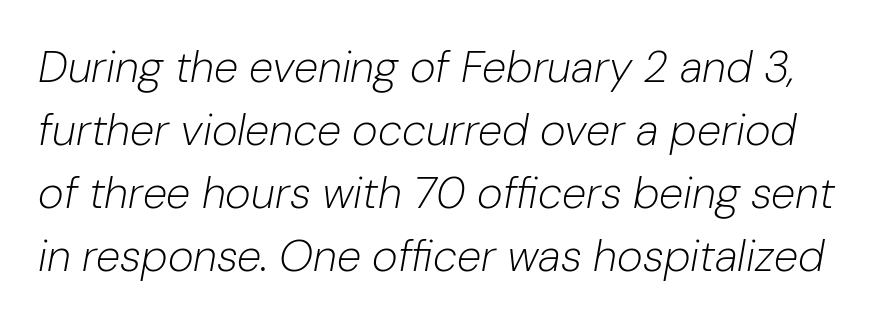
The weight would be labelled regular, book, light, or lighter still. Here the glyphs are tracked normally, forming tight word shapes. Looking at the ascenders, they clearly lean. Regular leading.
